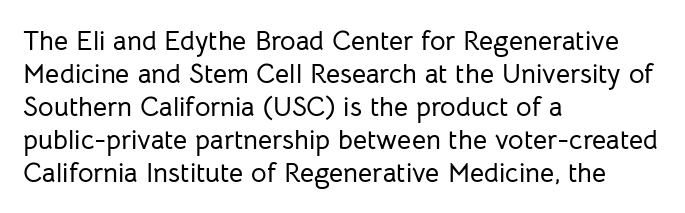
Q: Is the text italic (slanted)? A: No, it is upright.
Q: Is the text underlined? A: No.
Q: How is the paragraph aligned? A: Left-aligned.
Q: Is the spacing between letters normal or unusually wide? A: Normal.
